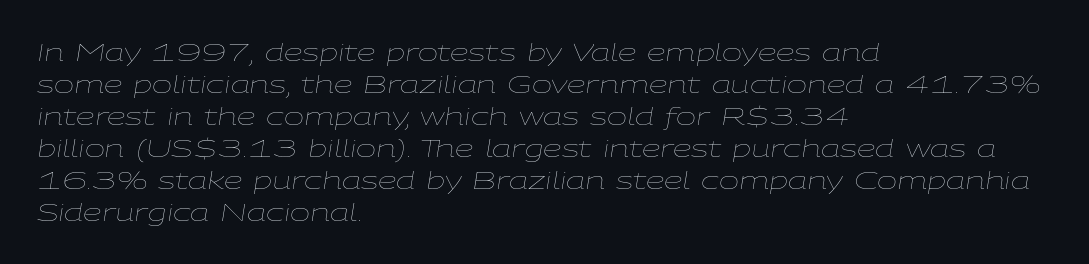
The image shows 24 px text type, italic (leaning right); set left-aligned, normal line spacing (1.33x), normal letter spacing, not underlined.
